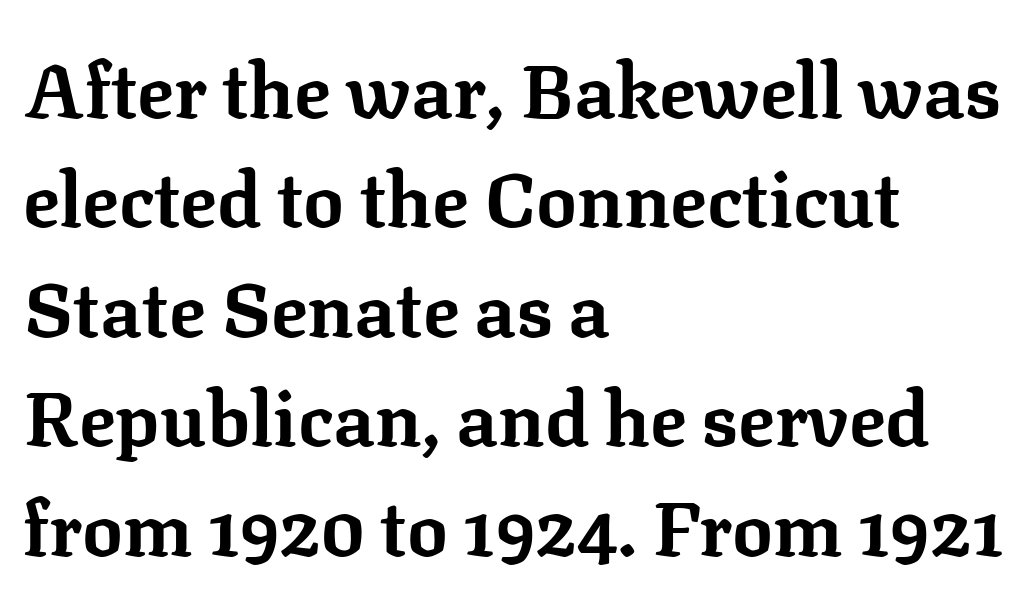
{"serif": "yes", "italic": "no", "bold": "yes", "weight": "bold", "width": "normal", "stroke_contrast": "low", "x_height": "medium", "monospaced": "no", "underline": "no", "align": "left", "line_spacing": "normal", "line_spacing_ratio": 1.44, "letter_spacing": "normal", "letter_spacing_em": 0.0, "glyph_px": 76}
